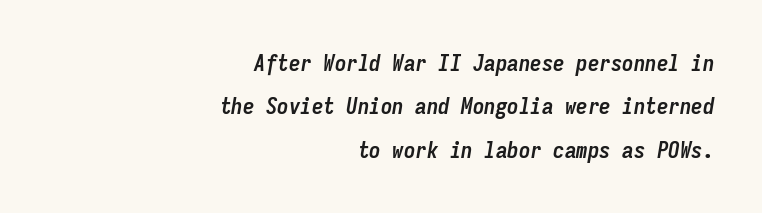
Q: Is the text bold? A: Yes.
Q: Is the text italic (slanted)? A: Yes, it leans right by about 9 degrees.
Q: Is the text underlined? A: No.
Q: How is the paragraph aligned? A: Right-aligned.
Q: Is the spacing between letters normal or unusually wide? A: Normal.
